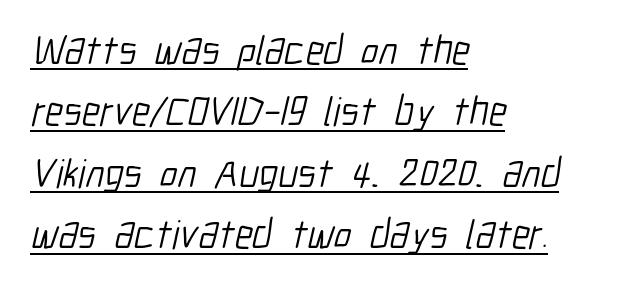
The image shows 41 px light, condensed sans-serif type; set left-aligned, normal line spacing (1.5x), normal letter spacing, underlined; low stroke contrast and a medium x-height.
